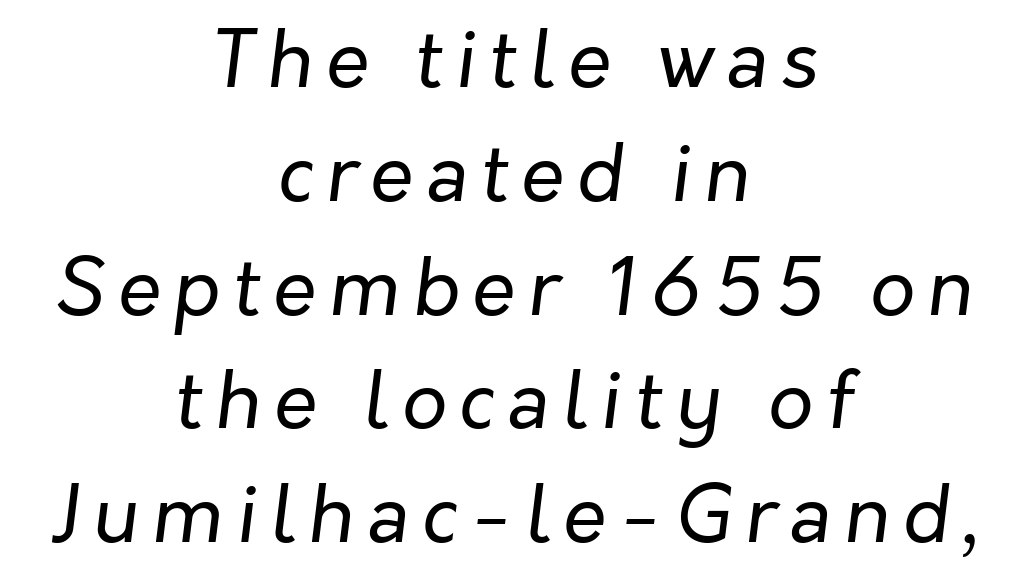
Q: Is the text bold? A: No.
Q: Is the text italic (slanted)? A: Yes, it leans right by about 7 degrees.
Q: Is the text underlined? A: No.
Q: How is the paragraph aligned? A: Centered.
Q: Is the spacing between lines tight, normal or loose? A: Normal.
Q: Width (condensed, normal, or wide)? A: Normal.
Q: Stroke contrast? A: Low.
Q: x-height? A: Medium.
Q: Monospaced? A: No.
